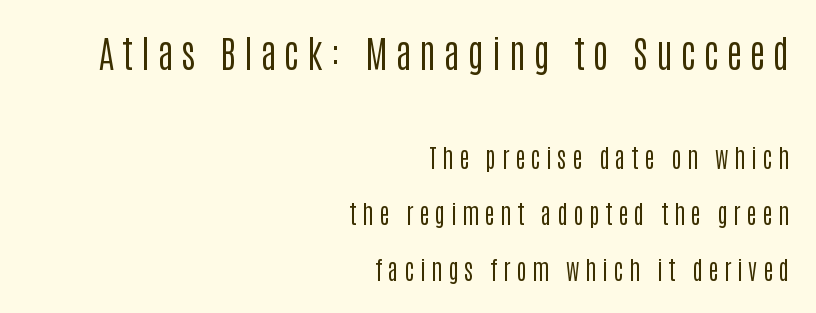
Q: Is the text bold? A: No.
Q: Is the text italic (slanted)? A: No, it is upright.
Q: Is the typeface a serif or a sans-serif typeface? A: Sans-serif.
Q: Is the text underlined? A: No.
Q: How is the paragraph aligned? A: Right-aligned.
Q: Is the spacing between letters normal or unusually wide? A: Unusually wide.
Q: Is the spacing between lines tight, normal or loose? A: Loose.
Q: Which block of text is set in a larger size, the first (top) or the second (bottom)? A: The first (top) one.
Q: Width (condensed, normal, or wide)? A: Condensed.
Q: Stroke contrast? A: Low.
Q: x-height? A: Large.
Q: Monospaced? A: No.
